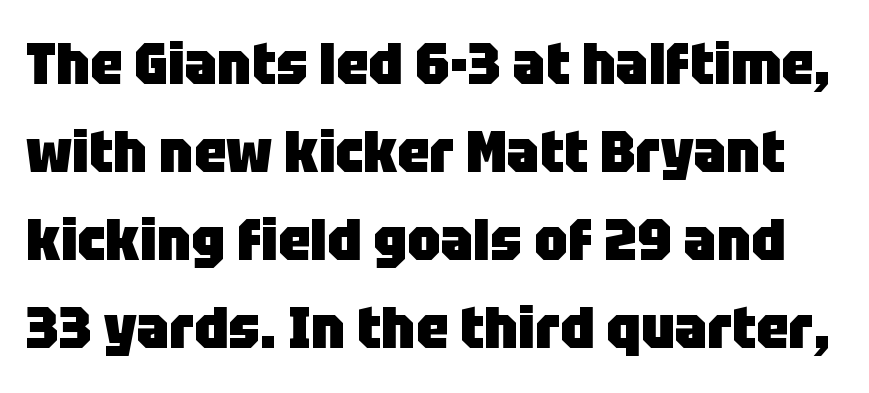
Q: Is the text bold? A: Yes.
Q: Is the text italic (slanted)? A: No, it is upright.
Q: Is the typeface a serif or a sans-serif typeface? A: Sans-serif.
Q: Is the text underlined? A: No.
Q: Is the spacing between letters normal or unusually wide? A: Normal.
Q: Is the spacing between lines tight, normal or loose? A: Normal.
Q: Width (condensed, normal, or wide)? A: Normal.
Q: Stroke contrast? A: Low.
Q: x-height? A: Large.
Q: Monospaced? A: No.
